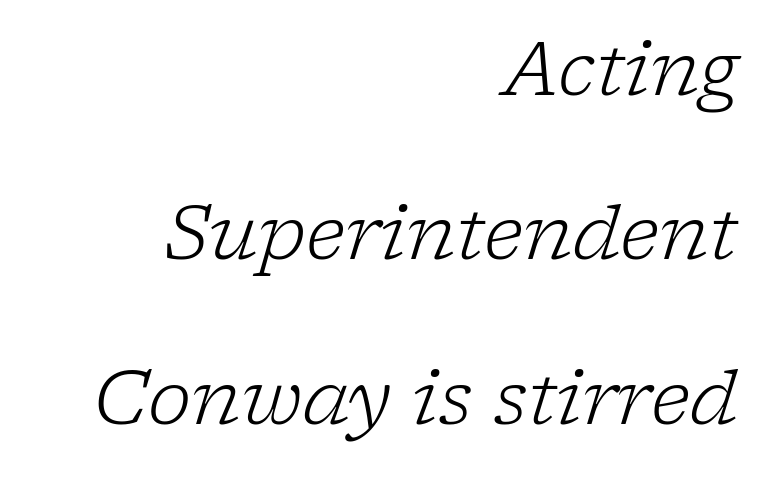
Each letter keeps its own natural width here, so spacing adapts to shape. Looking at the ascenders, they clearly lean. The specimen omits any rule beneath the text block's lines. Here the glyphs are tracked normally, forming tight word shapes. Horizontal alignment here is rightward, an uncommon choice for prose. Classification — serif.
